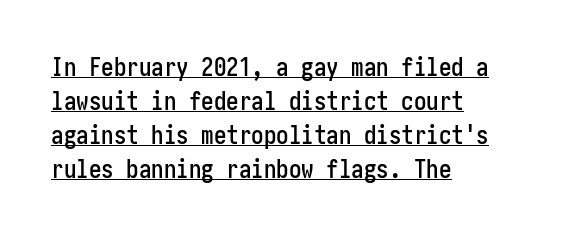
The lines sit at an ordinary, default distance from one another. The typesetter has applied underlining to the passage shown. This sample uses an upright cut, with every glyph sitting square on the baseline. Casual observation: everything's shoved over to the left. The letterforms sit shoulder to shoulder at normal distance.
